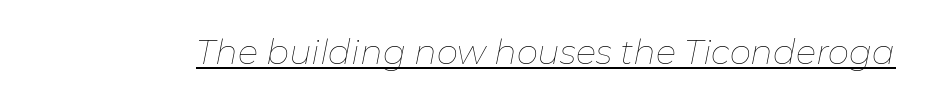
Q: Is the text bold? A: No.
Q: Is the text italic (slanted)? A: Yes, it leans right by about 11 degrees.
Q: Is the text underlined? A: Yes.
Q: Is the spacing between letters normal or unusually wide? A: Normal.
Q: Width (condensed, normal, or wide)? A: Normal.
Q: Stroke contrast? A: Low.
Q: x-height? A: Medium.
Q: Monospaced? A: No.
